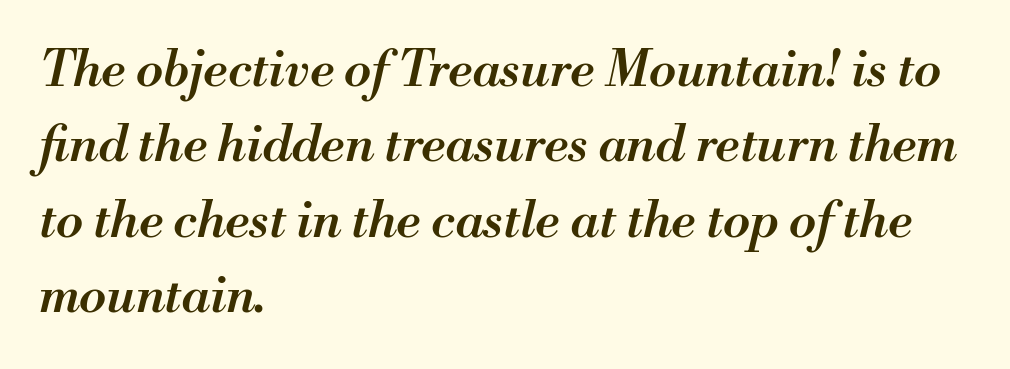
Line beginnings align vertically; line endings do not. Slant detected: the letters are inclined. Slightly chunky letters — semibold, I'd say, not full bold. The line-height multiplier appears to be the usual default. Any mark beneath the type? The region is blank.
